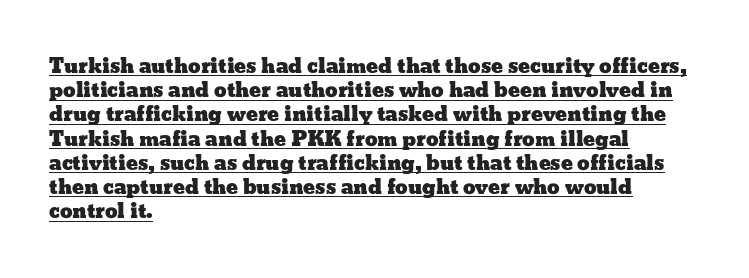
The image shows 20 px text type, upright; set left-aligned, line spacing 1.21x, normal letter spacing, underlined.
